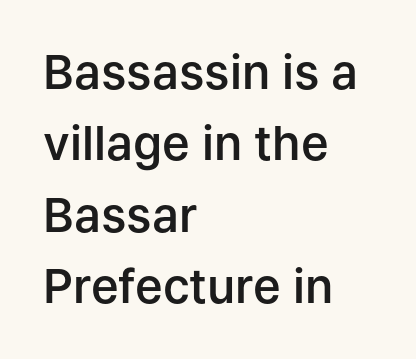
Q: Is the text bold? A: Semi-bold.
Q: Is the text italic (slanted)? A: No, it is upright.
Q: Is the typeface a serif or a sans-serif typeface? A: Sans-serif.
Q: Is the text underlined? A: No.
Q: How is the paragraph aligned? A: Left-aligned.
Q: Is the spacing between letters normal or unusually wide? A: Normal.
Q: Is the spacing between lines tight, normal or loose? A: Normal.
Q: Width (condensed, normal, or wide)? A: Normal.
Q: Stroke contrast? A: Low.
Q: x-height? A: Medium.
Q: Monospaced? A: No.
